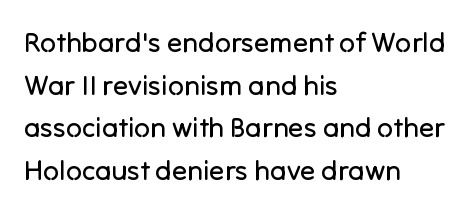
{"serif": "no", "italic": "no", "bold": "no", "weight": "regular", "width": "normal", "stroke_contrast": "low", "x_height": "medium", "monospaced": "no", "underline": "no", "align": "left", "line_spacing": "normal", "line_spacing_ratio": 1.52, "letter_spacing": "normal", "letter_spacing_em": 0.0, "glyph_px": 28}
